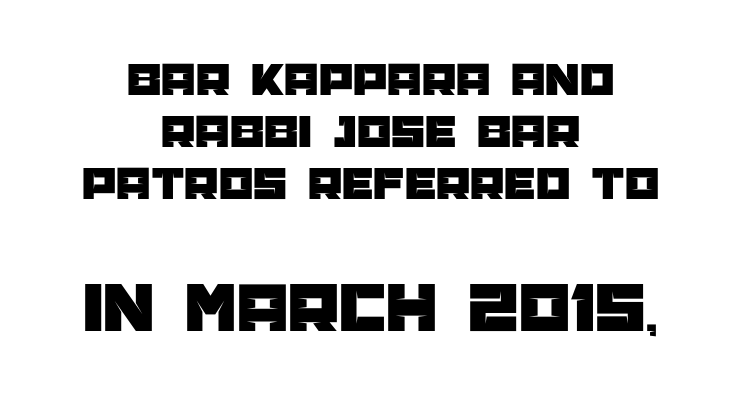
The image shows 73 px sans-serif type, upright; set centered, tight line spacing (1.06x), normal letter spacing, not underlined; the second (bottom) block is 1.49x larger; low stroke contrast and a large x-height.
